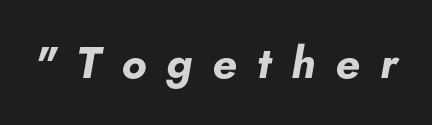
Looks like regular typesetting: each glyph gets only the width it needs. How are the letters spaced? Widely, with obvious added tracking. Quick note: italic. Descenders are the only things crossing below the line. Weight: bold.
